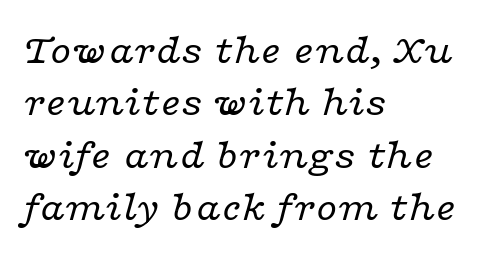
The image shows 43 px regular-weight, wide serif type, italic (leaning right); set left-aligned, line spacing 1.22x, normal letter spacing, not underlined; low stroke contrast and a medium x-height.
